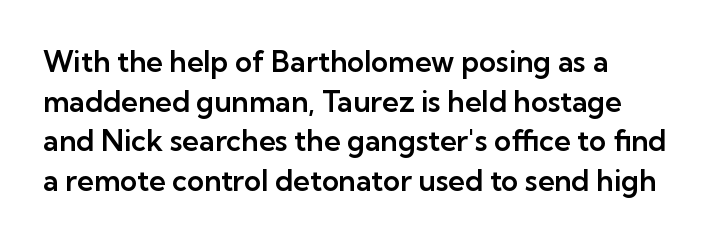
Rule under the text: the space is simply empty. Layout note: lines flush left. These lines were composed using upright roman letters. Do the characters align in a grid? No, the font is proportional. Note: no serifs on the glyphs.
